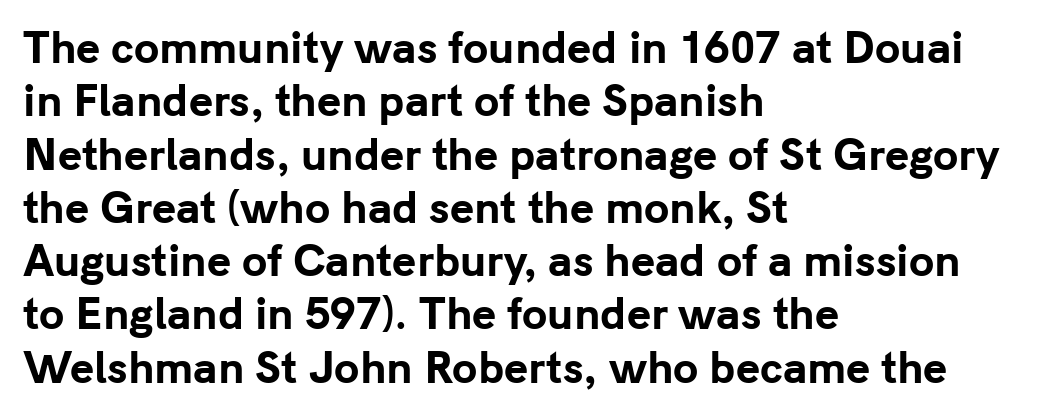
Q: Is the text bold? A: Yes.
Q: Is the text italic (slanted)? A: No, it is upright.
Q: Is the typeface a serif or a sans-serif typeface? A: Sans-serif.
Q: Is the text underlined? A: No.
Q: How is the paragraph aligned? A: Left-aligned.
Q: Is the spacing between letters normal or unusually wide? A: Normal.
Q: Is the spacing between lines tight, normal or loose? A: Normal.
Q: Width (condensed, normal, or wide)? A: Normal.
Q: Stroke contrast? A: Low.
Q: x-height? A: Medium.
Q: Monospaced? A: No.
